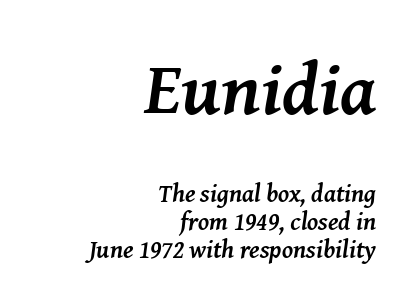
The image shows 75 px semibold serif type, italic (leaning right); set right-aligned, tight line spacing (1.11x), normal letter spacing, not underlined; the first (top) block is 3.0x larger; medium stroke contrast and a medium x-height.
